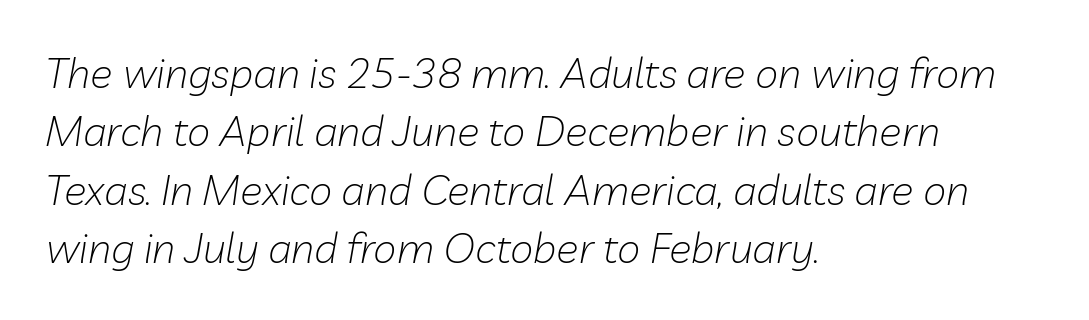
The image shows 42 px light type, italic (leaning right); set left-aligned, normal line spacing (1.39x), normal letter spacing, not underlined; low stroke contrast and a medium x-height.
